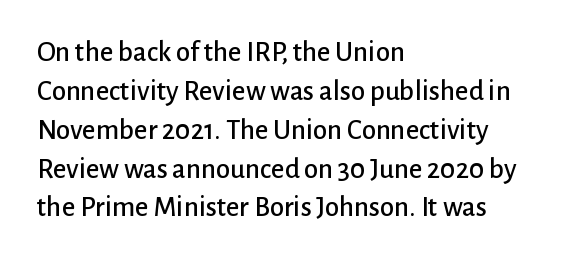
The letters stand upright; this is a roman face. Between one letter and the next there's only the usual sliver of space. Each row of text sits above clean, open space. The glyphs in this specimen are sans serif. The block of text has a typical density, with ordinary space between rows. This sample has the flowing, uneven cadence of proportional lettering.
